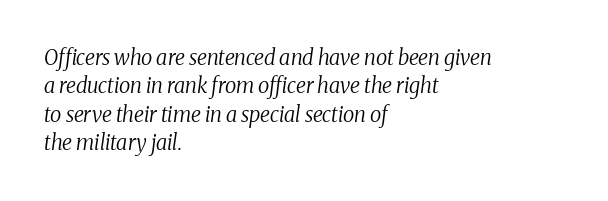
Letters have the restrained weight of plain body copy at most. In terms of leading, this rendering sits right in the middle. Here the glyphs are tracked normally, forming tight word shapes. Emphasis-style slanted type is in use. Only glyphs here, with clear space below each row.
